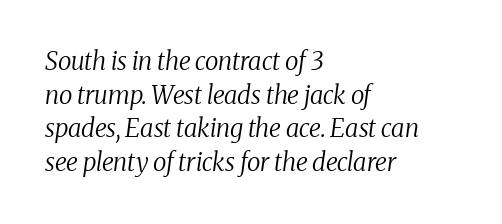
The line texture is even and compact thanks to regular tracking. Interline gaps are of average width in this sample. No heavy texture on the line: the type isn't bold. Plain, unruled lines of type.
